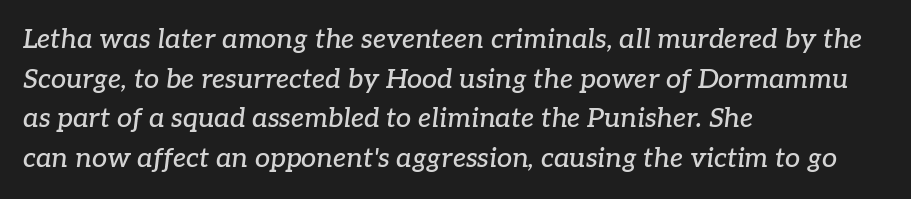
{"italic": "yes", "lean": "right", "slant_degrees": 7, "underline": "no", "align": "left", "line_spacing": "normal", "line_spacing_ratio": 1.47, "letter_spacing": "normal", "letter_spacing_em": 0.0, "glyph_px": 27}
